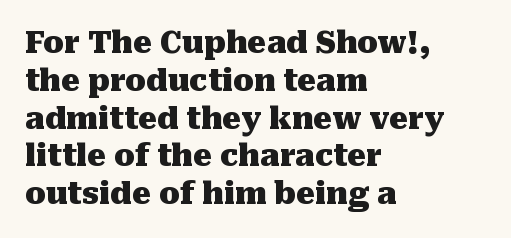
Line beginnings align vertically; line endings do not. No extra tracking has been applied to these lines. Notice how the stems are strictly vertical — no italics here. Spacing verdict: proportional, widths tailored to each character. The space between consecutive lines is moderate.
